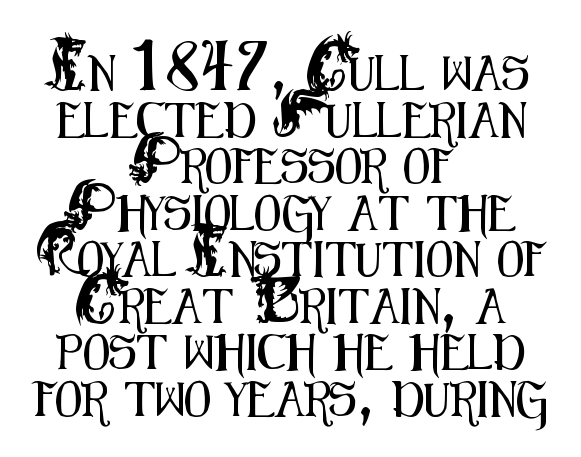
Q: Is the text italic (slanted)? A: No, it is upright.
Q: Is the typeface a serif or a sans-serif typeface? A: Sans-serif.
Q: Is the text underlined? A: No.
Q: How is the paragraph aligned? A: Centered.
Q: Is the spacing between letters normal or unusually wide? A: Normal.
Q: Is the spacing between lines tight, normal or loose? A: Normal.
Q: Width (condensed, normal, or wide)? A: Condensed.
Q: Stroke contrast? A: Medium.
Q: x-height? A: Small.
Q: Monospaced? A: No.
